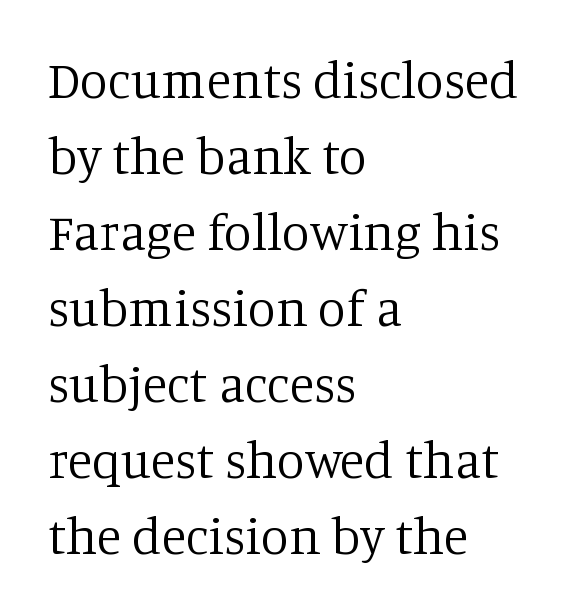
Q: Is the text bold? A: No.
Q: Is the text italic (slanted)? A: No, it is upright.
Q: Is the typeface a serif or a sans-serif typeface? A: Serif.
Q: Is the text underlined? A: No.
Q: How is the paragraph aligned? A: Left-aligned.
Q: Is the spacing between letters normal or unusually wide? A: Normal.
Q: Is the spacing between lines tight, normal or loose? A: Normal.
Q: Width (condensed, normal, or wide)? A: Normal.
Q: Stroke contrast? A: Low.
Q: x-height? A: Large.
Q: Monospaced? A: No.
